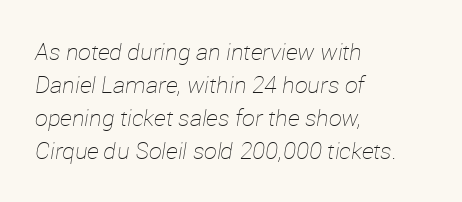
Students, observe: this is what conventionally led text looks like. These glyphs show unthickened strokes, regular width or finer. These lines were composed using italics. One-word summary of the alignment: left.
